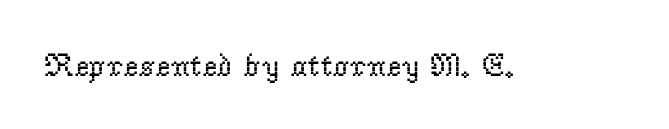
{"serif": "yes", "italic": "no", "bold": "no", "weight": "regular", "width": "normal", "stroke_contrast": "low", "x_height": "small", "monospaced": "no", "underline": "no", "letter_spacing": "normal", "letter_spacing_em": 0.0, "glyph_px": 32}
